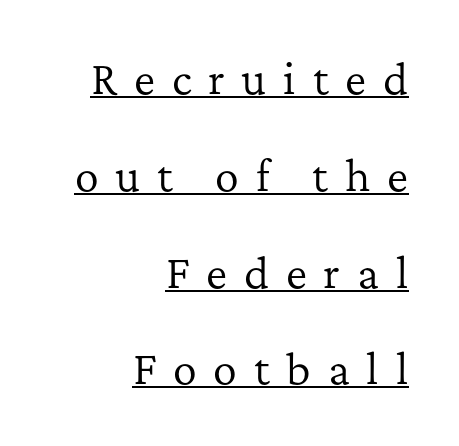
Q: Is the text bold? A: No.
Q: Is the text italic (slanted)? A: No, it is upright.
Q: Is the typeface a serif or a sans-serif typeface? A: Serif.
Q: Is the text underlined? A: Yes.
Q: How is the paragraph aligned? A: Right-aligned.
Q: Is the spacing between letters normal or unusually wide? A: Unusually wide.
Q: Is the spacing between lines tight, normal or loose? A: Loose.
Q: Width (condensed, normal, or wide)? A: Normal.
Q: Stroke contrast? A: Low.
Q: x-height? A: Medium.
Q: Monospaced? A: No.
